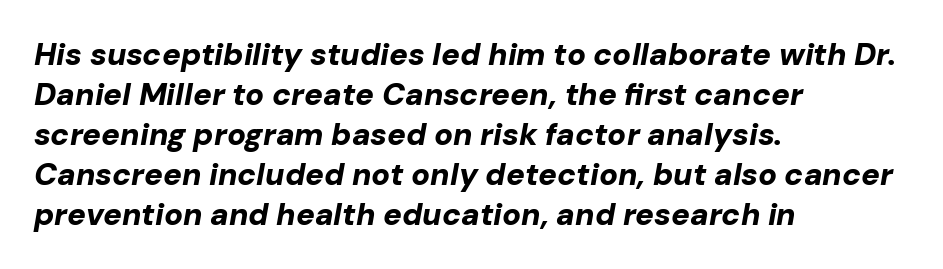
{"italic": "yes", "lean": "right", "slant_degrees": 10, "bold": "yes", "weight": "bold", "width": "normal", "stroke_contrast": "low", "x_height": "medium", "monospaced": "no", "underline": "no", "align": "left", "line_spacing": "normal", "line_spacing_ratio": 1.29, "letter_spacing": "normal", "letter_spacing_em": 0.0, "glyph_px": 31}
